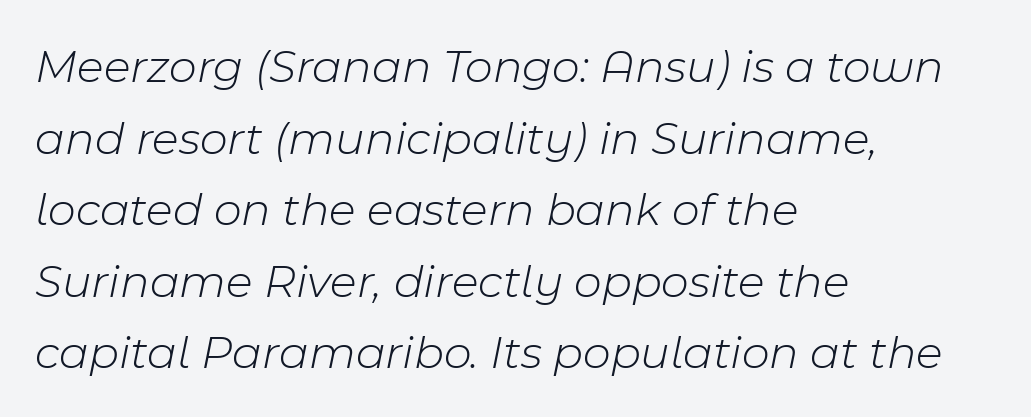
The image shows 48 px light type, italic (leaning right); set left-aligned, normal line spacing (1.49x), normal letter spacing, not underlined; low stroke contrast and a medium x-height.
